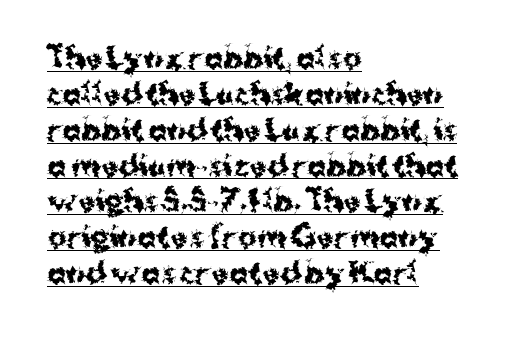
Compared with undecorated copy, this sample adds a rule below the words. The line-height multiplier appears to be the usual default. Does the copy run flush right? No — it runs flush left. Weight check: bold — yes, fully. It's the straight-up-and-down kind of type. Stroke terminals: plain, sans-serif.
